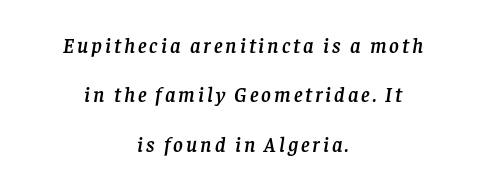
The image shows 21 px text type, italic (leaning right); set centered, loose line spacing (2.35x), not underlined.
